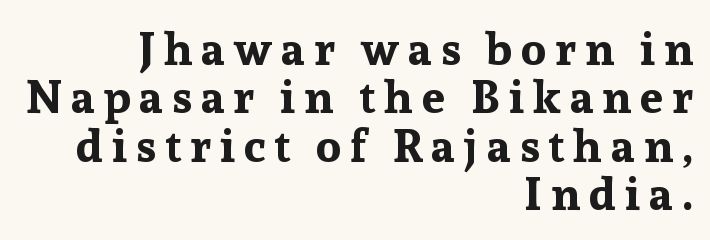
Bare-footed words on every line. In terms of weight, the rendering is a true, heavy bold. The typesetter chose a ragged-left arrangement here. The characters display serif detailing at their extremities. Each new line begins almost immediately beneath the previous one.
